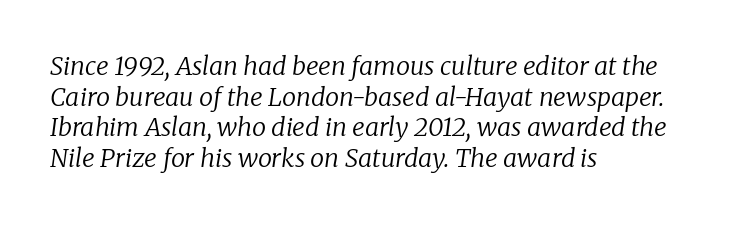
{"italic": "yes", "lean": "right", "slant_degrees": 8, "bold": "no", "underline": "no", "align": "left", "line_spacing_ratio": 1.23, "letter_spacing": "normal", "letter_spacing_em": 0.0, "glyph_px": 25}
